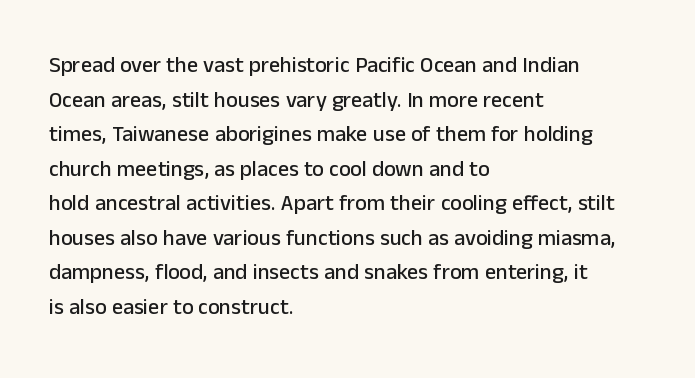
The setting favours the left margin, as ordinary paragraphs usually do. The letters stand straight up with perfectly vertical stems. Baseline-to-baseline distance is the conventional proportion of letter height. Beneath every word, the page is bare. Is the letter spacing exaggerated? No — it looks like the ordinary default.
